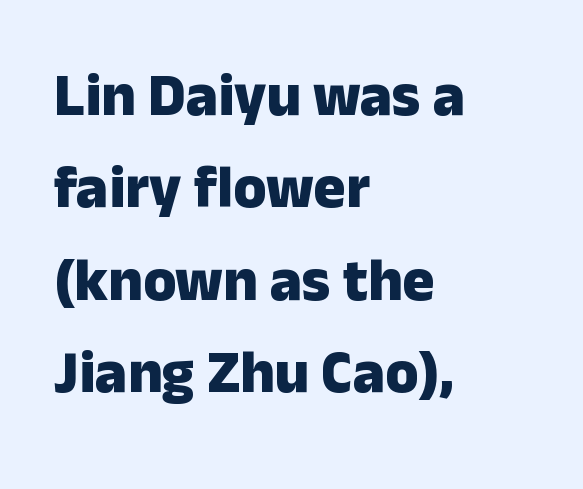
{"serif": "no", "italic": "no", "bold": "yes", "weight": "heavy", "width": "normal", "stroke_contrast": "low", "x_height": "medium", "monospaced": "no", "underline": "no", "align": "left", "line_spacing": "normal", "line_spacing_ratio": 1.54, "letter_spacing": "normal", "letter_spacing_em": 0.0, "glyph_px": 60}
